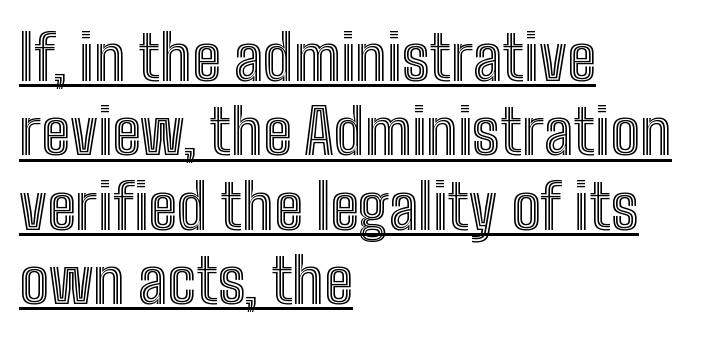
Looks like regular typesetting: each glyph gets only the width it needs. In terms of posture, this sample is upright. A student would call this left alignment; a typographer would say flush left, rag right. Compared with undecorated copy, this sample adds a rule below the words. What stands out about the letter spacing? Nothing — it is the standard amount.
